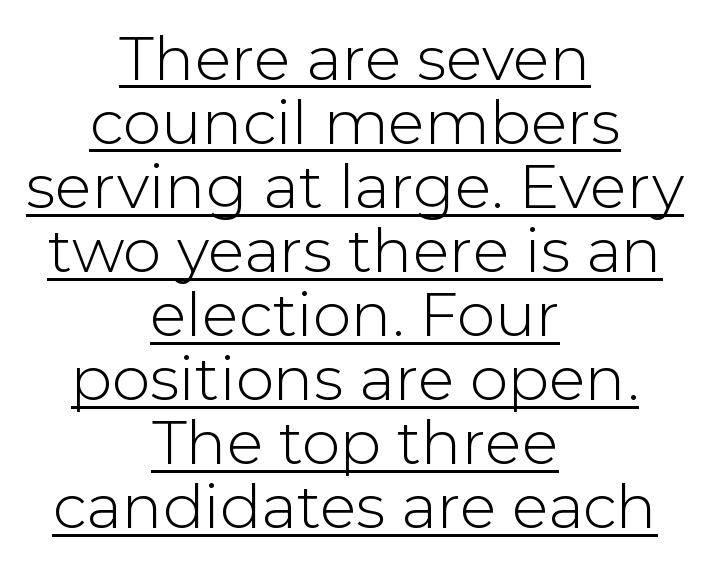
{"serif": "no", "italic": "no", "bold": "no", "weight": "light", "width": "normal", "stroke_contrast": "low", "x_height": "medium", "monospaced": "no", "underline": "yes", "align": "center", "line_spacing": "tight", "line_spacing_ratio": 1.05, "letter_spacing": "normal", "letter_spacing_em": 0.0, "glyph_px": 61}
